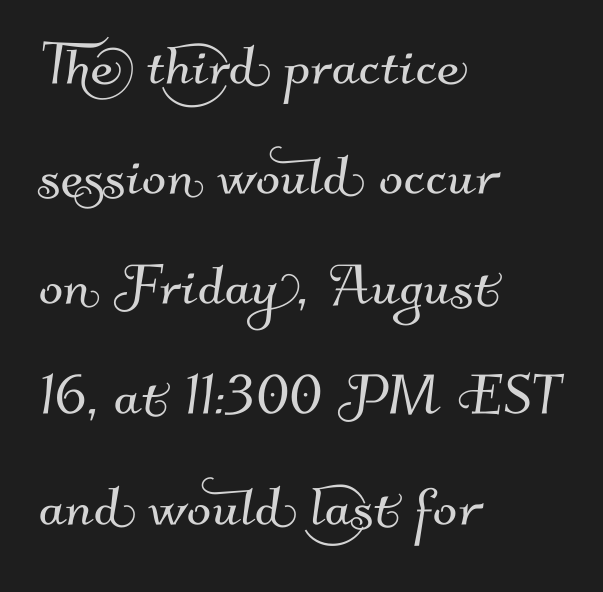
Reading down the block, your eye returns to a fixed left position each line. Are there feet on the stems? There aren't — it's a sans. The space directly below the letters is spotless. The passage shown has conventional tracking throughout. The line-height multiplier appears to be the usual default. Is this a fixed-width face? No — the glyphs have proportional, varying widths.
